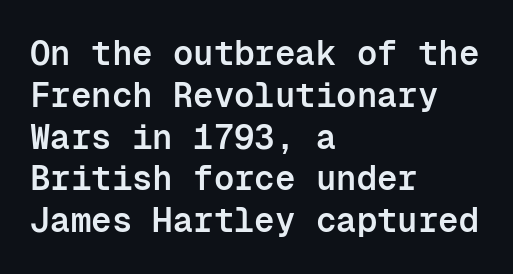
I'd call this a sans setting — the letters go barefoot. Decoration check: the copy has no underline. The face used here is monospaced, like something from a code editor. Do the letters lean? They stand straight.
